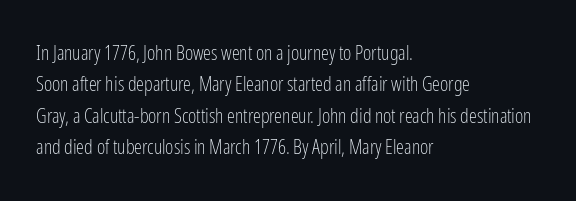
Line spacing here is normal. A typesetter would mark this as roman, not italic. The specimen omits any rule beneath the text block's lines. The rag falls on the right side of this text block. The characters are drawn with everyday or finer stroke widths.
